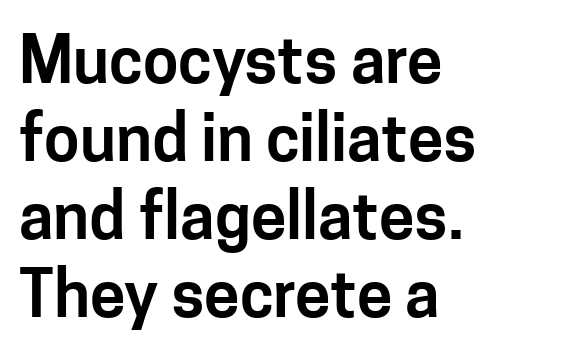
The image shows 64 px sans-serif type, upright; set left-aligned, line spacing 1.22x, normal letter spacing, not underlined; low stroke contrast and a medium x-height.
